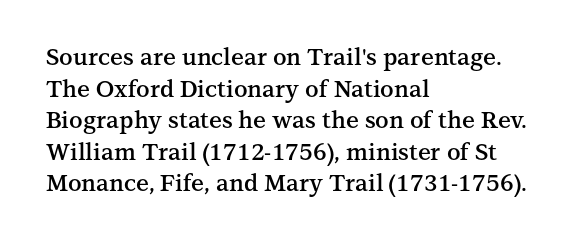
Q: Is the text bold? A: Semi-bold.
Q: Is the text italic (slanted)? A: No, it is upright.
Q: Is the text underlined? A: No.
Q: How is the paragraph aligned? A: Left-aligned.
Q: Is the spacing between letters normal or unusually wide? A: Normal.
Q: Is the spacing between lines tight, normal or loose? A: Normal.
